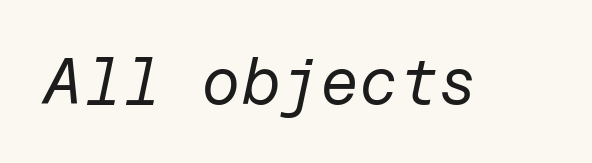
{"italic": "yes", "lean": "right", "slant_degrees": 12, "bold": "no", "weight": "regular", "width": "normal", "stroke_contrast": "low", "x_height": "medium", "underline": "no", "letter_spacing": "normal", "letter_spacing_em": 0.0, "glyph_px": 64}
